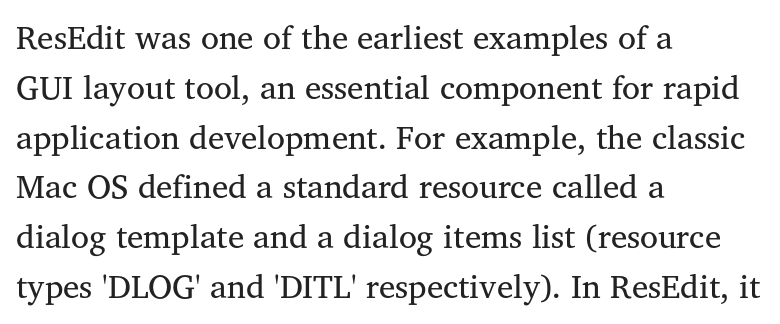
The image shows 33 px regular-weight serif type, upright; set left-aligned, normal line spacing (1.51x), normal letter spacing, not underlined; medium stroke contrast and a medium x-height.
